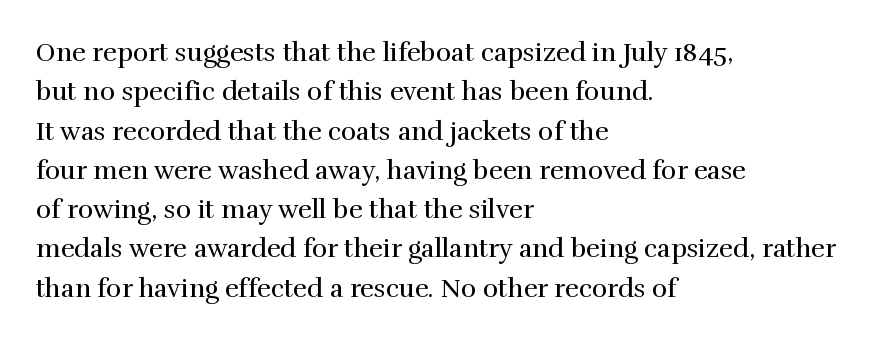
A typesetter would mark this as roman, not italic. Does the leading feel generous? No, just average. The typesetter chose a ragged-right arrangement here. The gaps between neighbouring characters are ordinary and unremarkable. Is this a heavy cut? Hardly; it is regular or lighter. The space directly below the letters is spotless.
